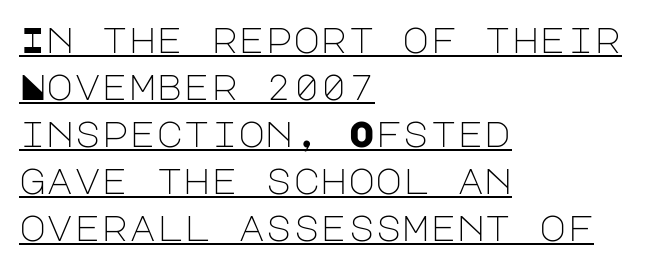
Tracking here is standard; glyphs follow each other at the usual distance. Reading down the block, your eye returns to a fixed left position each line. Has an underline been added? It has. The lines sit at an ordinary, default distance from one another. Letters have the restrained weight of plain body copy at most.
